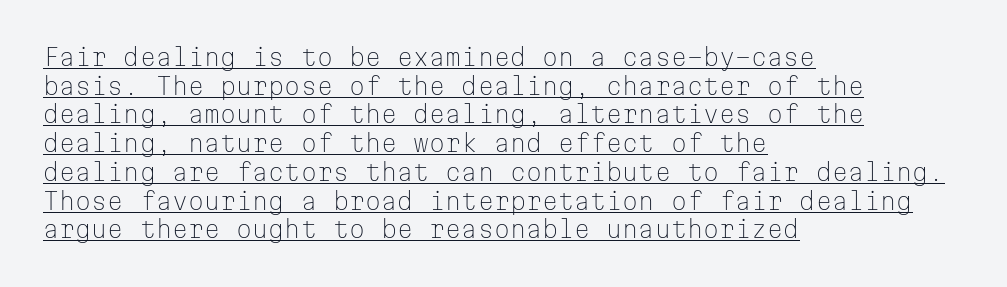
The image shows 23 px text type, upright; set left-aligned, normal line spacing (1.25x), normal letter spacing, underlined.
